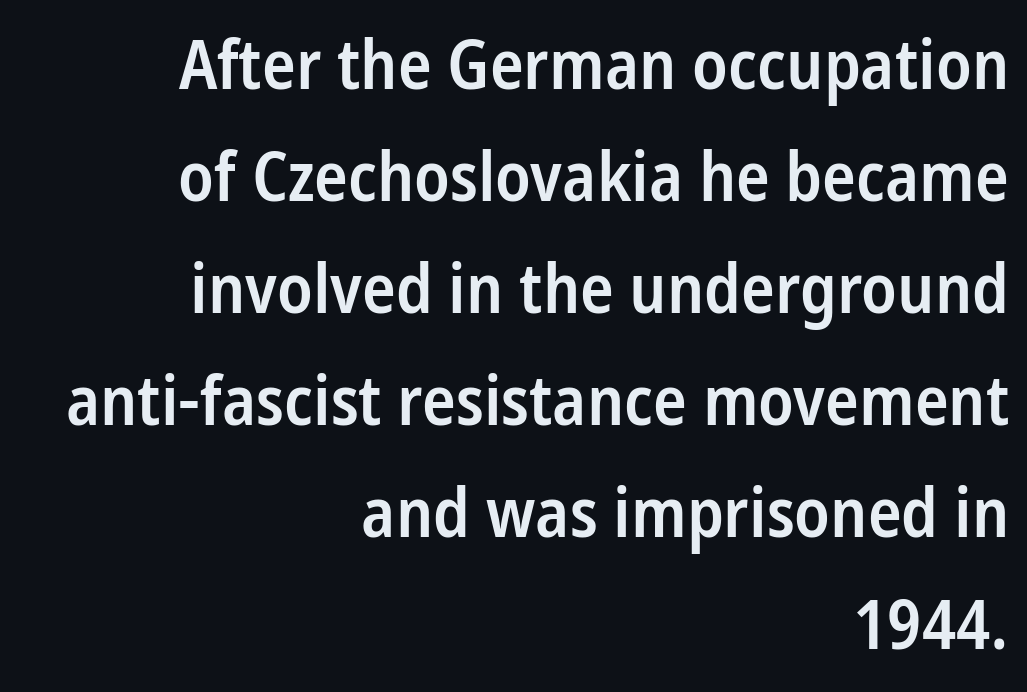
{"serif": "no", "italic": "no", "bold": "semi", "weight": "semibold", "width": "condensed", "stroke_contrast": "low", "x_height": "medium", "monospaced": "no", "underline": "no", "align": "right", "line_spacing": "normal", "line_spacing_ratio": 1.6, "letter_spacing": "normal", "letter_spacing_em": 0.0, "glyph_px": 70}
